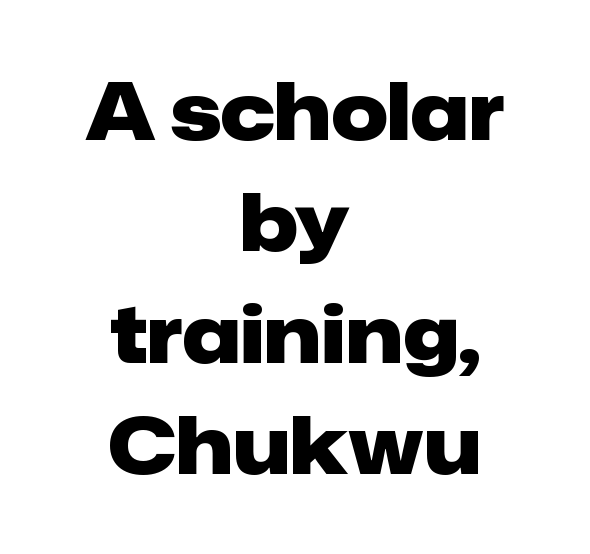
Lines of text with bare space underneath. Students, observe: this is what conventionally led text looks like. Characters remain perfectly vertical along every line. These lines are rendered in a variable-pitch font.
